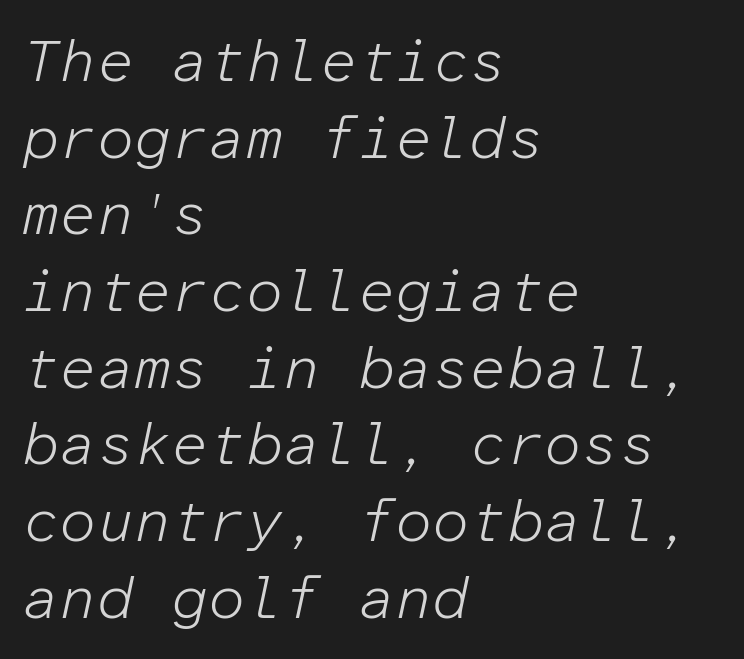
Tracking here is standard; glyphs follow each other at the usual distance. The space beneath each line is pristine and unruled. This sample is left-justified, so line endings fall wherever the words run out. This block has exactly the height ordinary leading produces. Spacing verdict: monospaced, one width for all characters. Summary of weight: not heavy and not bold.
